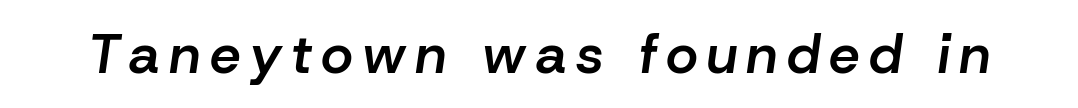
{"italic": "yes", "lean": "right", "slant_degrees": 8, "bold": "semi", "weight": "semibold", "width": "normal", "stroke_contrast": "low", "x_height": "medium", "monospaced": "no", "underline": "no", "glyph_px": 55}
